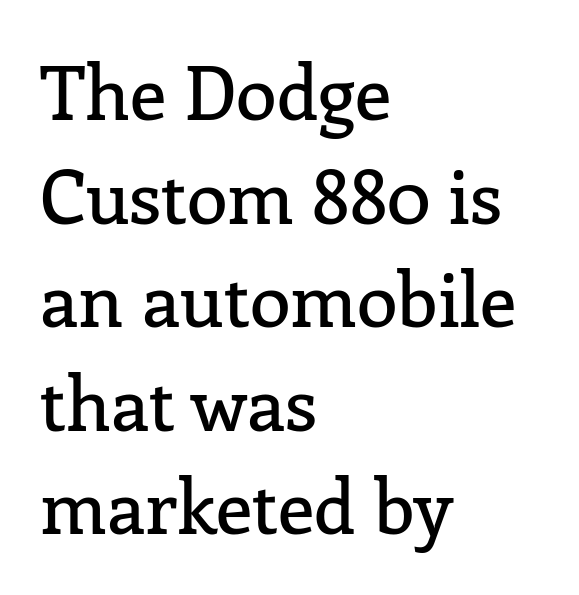
The image shows 74 px serif type, upright; set left-aligned, normal line spacing (1.4x), normal letter spacing, not underlined; low stroke contrast and a medium x-height.
